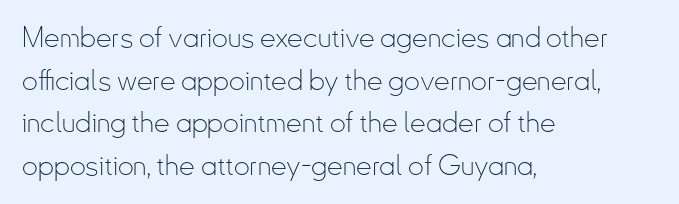
The letterforms sit shoulder to shoulder at normal distance. Grotesque or geometric, the face here clearly has no serifs. The space beneath each line is pristine and unruled. These lines stack with their left ends in a neat column. Nope, not italic — everything's standing straight.
